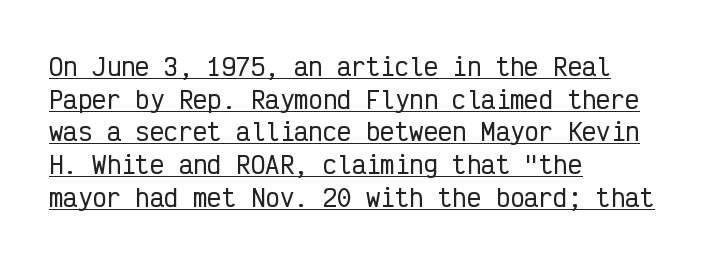
Q: Is the text italic (slanted)? A: No, it is upright.
Q: Is the text underlined? A: Yes.
Q: How is the paragraph aligned? A: Left-aligned.
Q: Is the spacing between letters normal or unusually wide? A: Normal.
Q: Is the spacing between lines tight, normal or loose? A: Normal.
